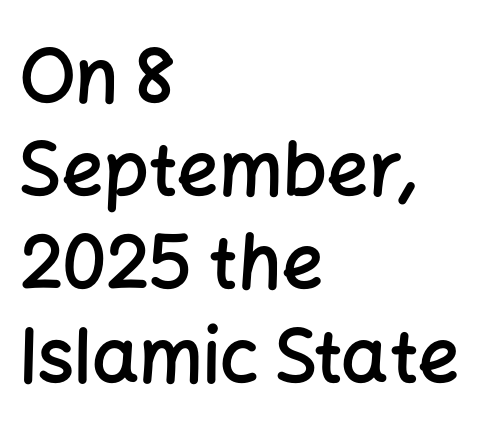
The block of text has a typical density, with ordinary space between rows. Looks like regular typesetting: each glyph gets only the width it needs. Tall strokes in this sample are plumb rather than angled. Caption: standard tracking, unaltered.
